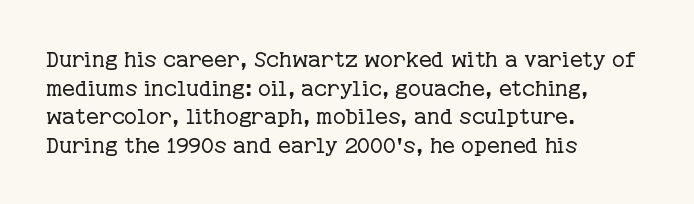
Q: Is the text bold? A: No.
Q: Is the text italic (slanted)? A: No, it is upright.
Q: Is the text underlined? A: No.
Q: How is the paragraph aligned? A: Left-aligned.
Q: Is the spacing between letters normal or unusually wide? A: Normal.
Q: Is the spacing between lines tight, normal or loose? A: Normal.
